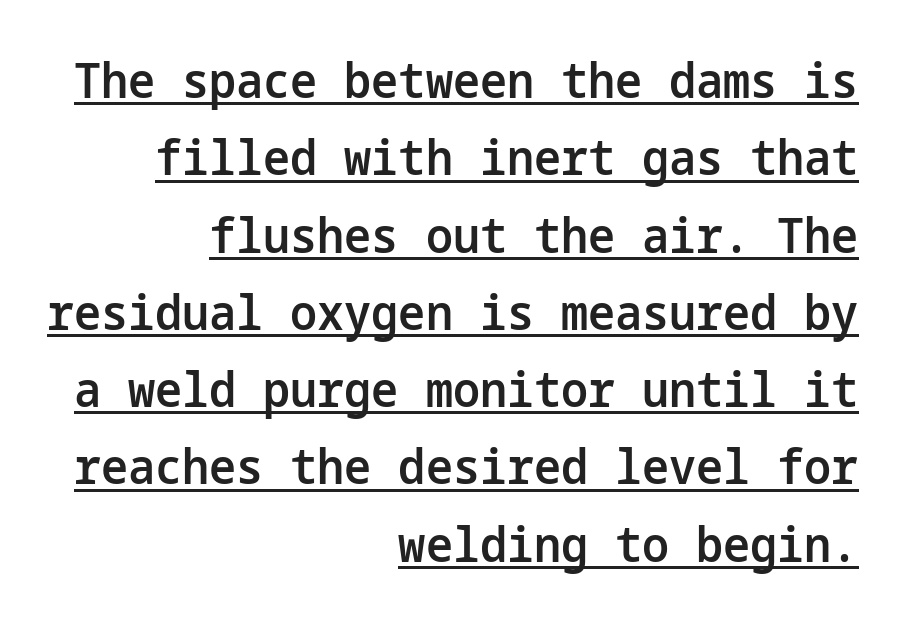
The image shows 48 px semibold sans-serif type, upright; set right-aligned, normal line spacing (1.61x), normal letter spacing, underlined; low stroke contrast and a medium x-height.
